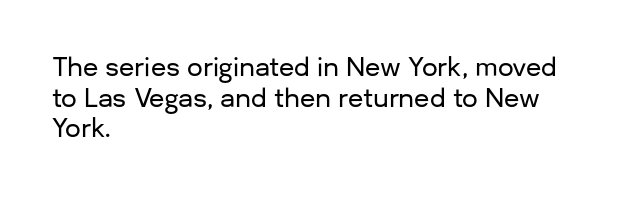
Q: Is the text italic (slanted)? A: No, it is upright.
Q: Is the text underlined? A: No.
Q: How is the paragraph aligned? A: Left-aligned.
Q: Is the spacing between letters normal or unusually wide? A: Normal.
